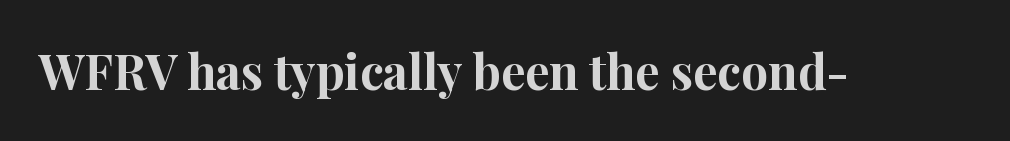
The image shows 48 px bold serif type, upright; set normal letter spacing, not underlined; high stroke contrast and a medium x-height.
